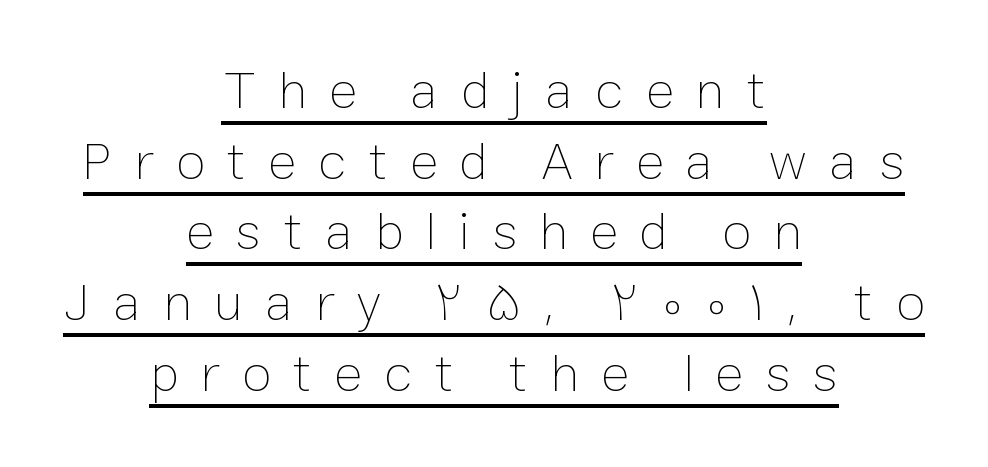
{"italic": "no", "bold": "no", "weight": "thin", "width": "normal", "stroke_contrast": "low", "x_height": "medium", "monospaced": "no", "underline": "yes", "align": "center", "line_spacing": "normal", "line_spacing_ratio": 1.31, "letter_spacing": "wide", "letter_spacing_em": 0.4, "glyph_px": 54}
